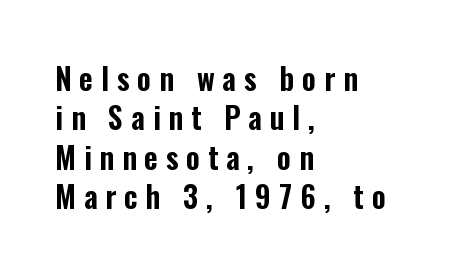
Q: Is the text italic (slanted)? A: No, it is upright.
Q: Is the typeface a serif or a sans-serif typeface? A: Sans-serif.
Q: Is the text underlined? A: No.
Q: How is the paragraph aligned? A: Left-aligned.
Q: Is the spacing between letters normal or unusually wide? A: Unusually wide.
Q: Is the spacing between lines tight, normal or loose? A: Normal.
Q: Width (condensed, normal, or wide)? A: Condensed.
Q: Stroke contrast? A: Low.
Q: x-height? A: Medium.
Q: Monospaced? A: No.
